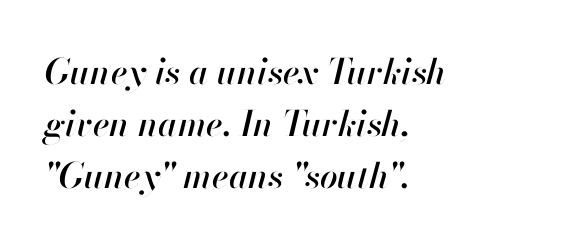
The image shows 35 px text type, italic (leaning right); set left-aligned, normal line spacing (1.49x), normal letter spacing, not underlined; high stroke contrast and a small x-height.
